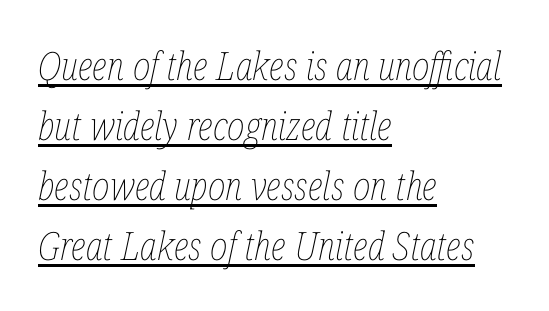
Q: Is the text bold? A: No.
Q: Is the text italic (slanted)? A: Yes, it leans right by about 12 degrees.
Q: Is the text underlined? A: Yes.
Q: How is the paragraph aligned? A: Left-aligned.
Q: Is the spacing between letters normal or unusually wide? A: Normal.
Q: Is the spacing between lines tight, normal or loose? A: Normal.
Q: Width (condensed, normal, or wide)? A: Condensed.
Q: Stroke contrast? A: Low.
Q: x-height? A: Medium.
Q: Monospaced? A: No.
